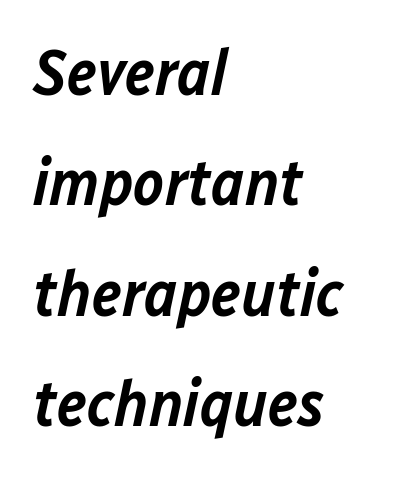
The image shows 65 px semibold type, italic (leaning right); set left-aligned, normal line spacing (1.7x), normal letter spacing, not underlined; low stroke contrast and a medium x-height.
